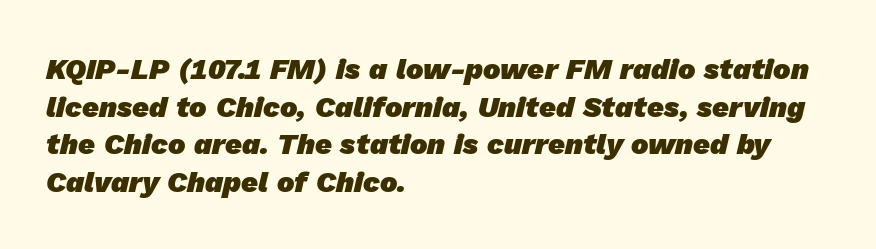
Summary of weight: heavy, a full bold. Horizontal alignment here is leftward, the default for most running prose. The rendering uses a moderate line-height, typical for paragraphs. How are the letters spaced? Ordinarily, with no added tracking. The space beneath each line is pristine and unruled. Each letter keeps its own natural width here, so spacing adapts to shape.
